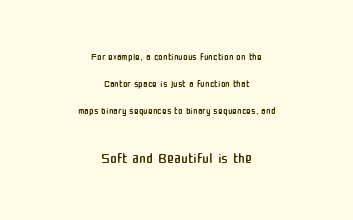
Q: Is the text bold? A: No.
Q: Is the text italic (slanted)? A: No, it is upright.
Q: Is the text underlined? A: No.
Q: How is the paragraph aligned? A: Centered.
Q: Is the spacing between letters normal or unusually wide? A: Normal.
Q: Is the spacing between lines tight, normal or loose? A: Loose.
Q: Which block of text is set in a larger size, the first (top) or the second (bottom)? A: The second (bottom) one.
